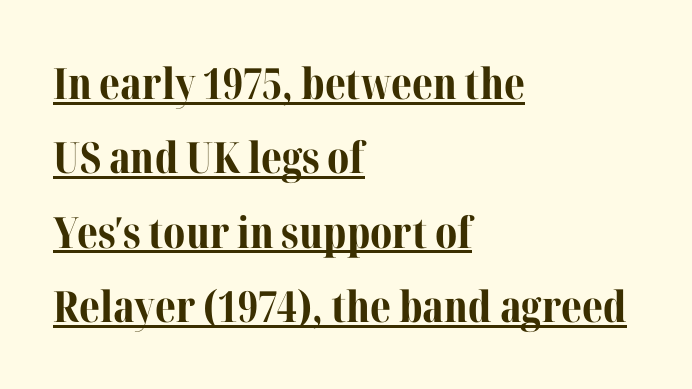
Teacher's note: observe the even left margin — that is flush-left alignment. Look at the tracking — it's just the regular setting, nothing added. Strokes here are thick enough to call this a true bold. Every word sits above its own underline.
